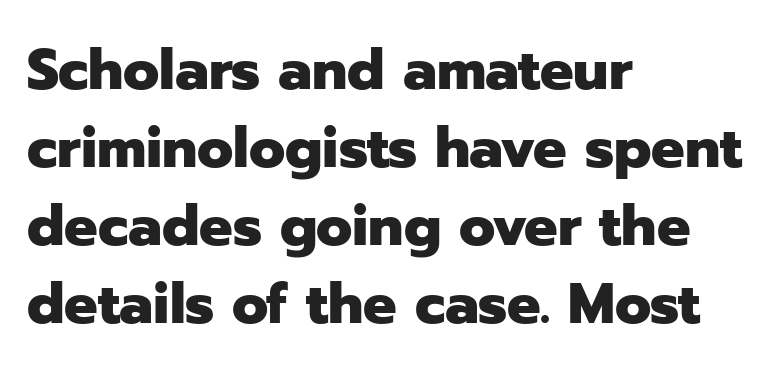
Words appear dense and cohesive because spacing is normal. The text was rendered using a sans face with plain stroke endings. The baseline area is clear. The rendering uses a moderate line-height, typical for paragraphs.
